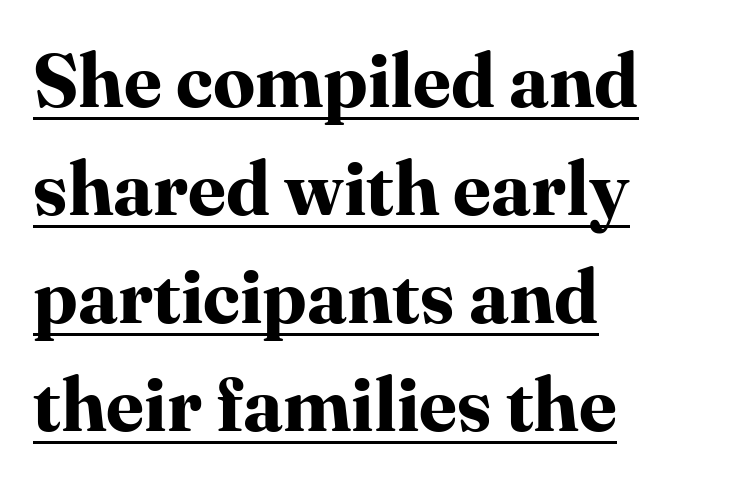
The image shows 75 px bold serif type, upright; set left-aligned, normal line spacing (1.44x), normal letter spacing, underlined; high stroke contrast and a medium x-height.
